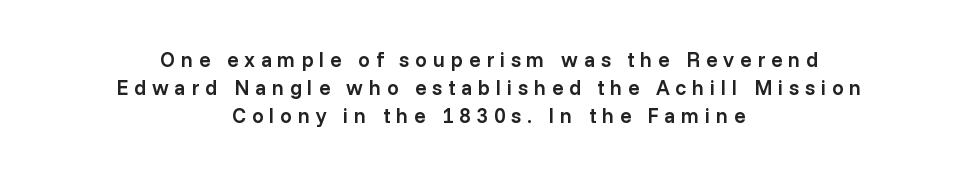
The image shows 21 px text type, upright; set centered, normal line spacing (1.33x), unusually wide letter spacing (+0.27 em), not underlined.
